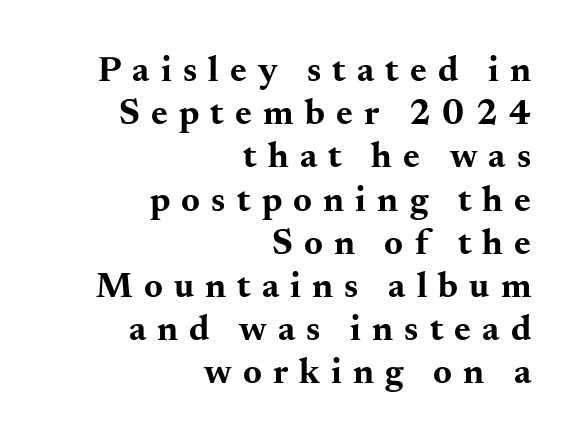
Q: Is the text bold? A: Yes.
Q: Is the text italic (slanted)? A: No, it is upright.
Q: Is the typeface a serif or a sans-serif typeface? A: Serif.
Q: Is the text underlined? A: No.
Q: How is the paragraph aligned? A: Right-aligned.
Q: Is the spacing between letters normal or unusually wide? A: Unusually wide.
Q: Width (condensed, normal, or wide)? A: Wide.
Q: Stroke contrast? A: Medium.
Q: x-height? A: Small.
Q: Monospaced? A: No.
